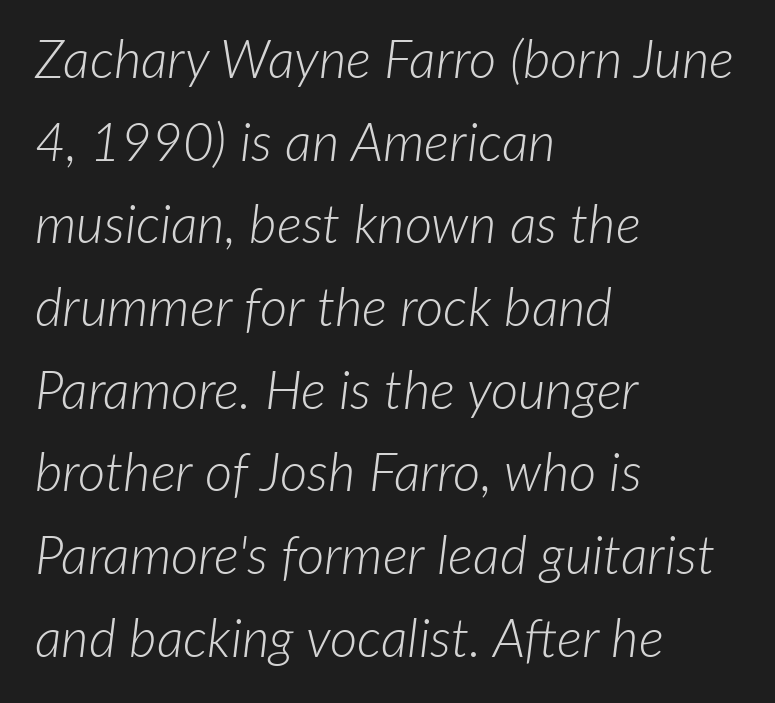
{"italic": "yes", "lean": "right", "slant_degrees": 7, "bold": "no", "weight": "light", "width": "normal", "stroke_contrast": "low", "x_height": "medium", "monospaced": "no", "underline": "no", "align": "left", "line_spacing": "normal", "line_spacing_ratio": 1.56, "letter_spacing": "normal", "letter_spacing_em": 0.0, "glyph_px": 53}
